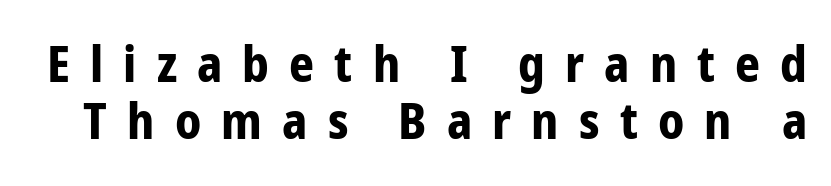
Q: Is the text bold? A: Yes.
Q: Is the text italic (slanted)? A: No, it is upright.
Q: Is the typeface a serif or a sans-serif typeface? A: Sans-serif.
Q: Is the text underlined? A: No.
Q: Is the spacing between letters normal or unusually wide? A: Unusually wide.
Q: Width (condensed, normal, or wide)? A: Condensed.
Q: Stroke contrast? A: Low.
Q: x-height? A: Medium.
Q: Monospaced? A: No.
